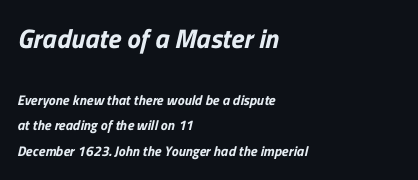
Q: Is the text underlined? A: No.
Q: How is the paragraph aligned? A: Left-aligned.
Q: Is the spacing between letters normal or unusually wide? A: Normal.
Q: Which block of text is set in a larger size, the first (top) or the second (bottom)? A: The first (top) one.
